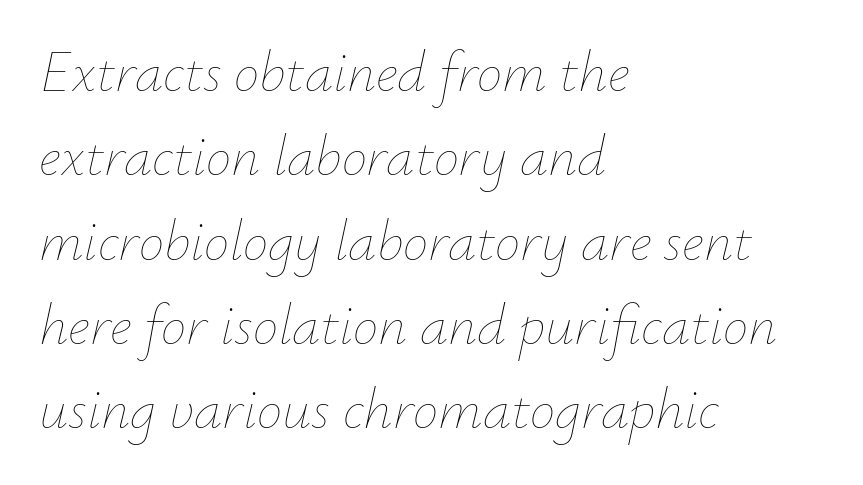
The image shows 57 px thin type, italic (leaning right); set left-aligned, normal line spacing (1.48x), normal letter spacing, not underlined; low stroke contrast and a small x-height.
